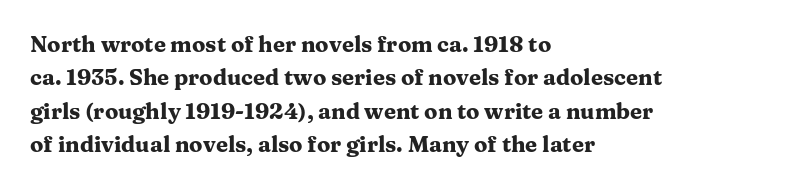
Q: Is the text bold? A: Yes.
Q: Is the text italic (slanted)? A: No, it is upright.
Q: Is the text underlined? A: No.
Q: How is the paragraph aligned? A: Left-aligned.
Q: Is the spacing between letters normal or unusually wide? A: Normal.
Q: Is the spacing between lines tight, normal or loose? A: Normal.
